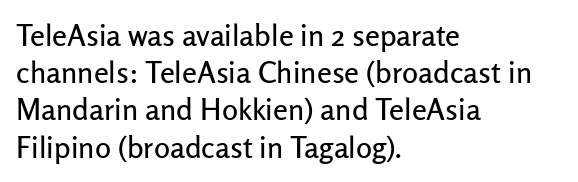
Q: Is the text italic (slanted)? A: No, it is upright.
Q: Is the typeface a serif or a sans-serif typeface? A: Sans-serif.
Q: Is the text underlined? A: No.
Q: How is the paragraph aligned? A: Left-aligned.
Q: Is the spacing between letters normal or unusually wide? A: Normal.
Q: Width (condensed, normal, or wide)? A: Normal.
Q: Stroke contrast? A: Low.
Q: x-height? A: Medium.
Q: Monospaced? A: No.
